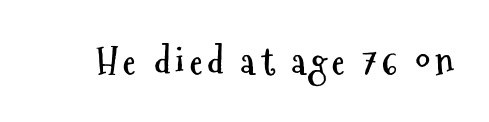
The image shows 37 px semibold, condensed sans-serif type, upright; set not underlined; medium stroke contrast and a medium x-height.
